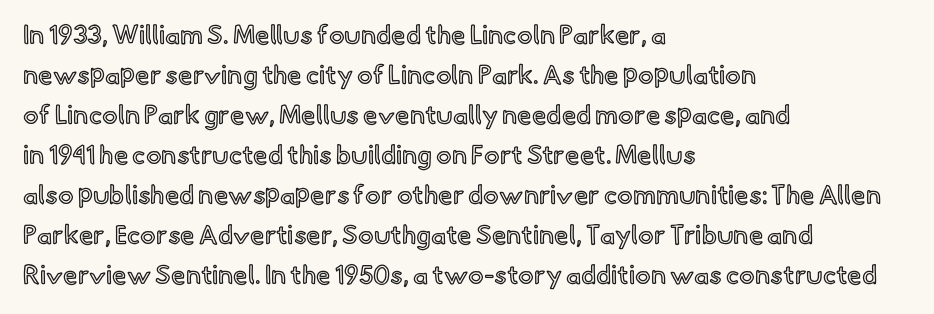
Descender tails drop into unmarked territory. Each word holds together tightly as a unit, with standard inter-letter gaps. Style check: upright. A student would call this left alignment; a typographer would say flush left, rag right. If you measured baseline to baseline, you'd find a middling distance.
